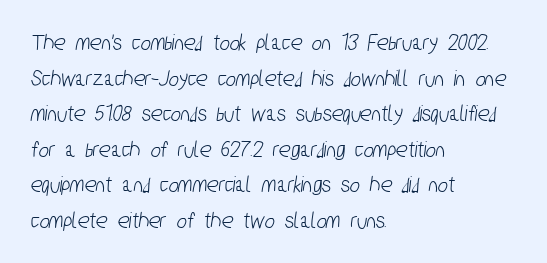
Q: Is the text underlined? A: No.
Q: How is the paragraph aligned? A: Left-aligned.
Q: Is the spacing between letters normal or unusually wide? A: Normal.
Q: Is the spacing between lines tight, normal or loose? A: Normal.
